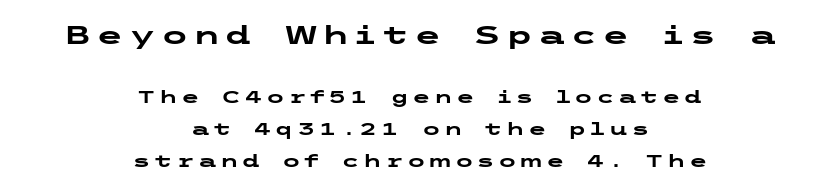
{"italic": "no", "bold": "yes", "underline": "no", "align": "center", "line_spacing_ratio": 1.86, "larger_block": "first", "size_ratio": 1.47, "glyph_px": 25}
